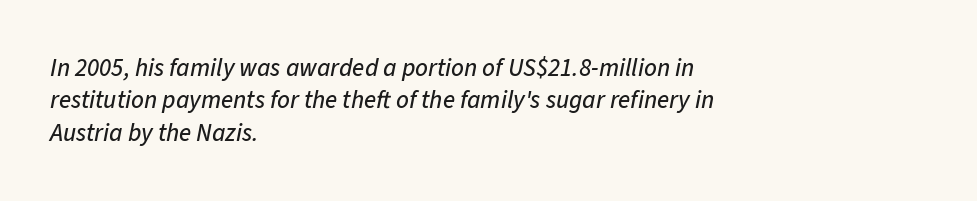
Q: Is the text italic (slanted)? A: Yes, it leans right by about 11 degrees.
Q: Is the text underlined? A: No.
Q: How is the paragraph aligned? A: Left-aligned.
Q: Is the spacing between letters normal or unusually wide? A: Normal.
Q: Is the spacing between lines tight, normal or loose? A: Normal.
